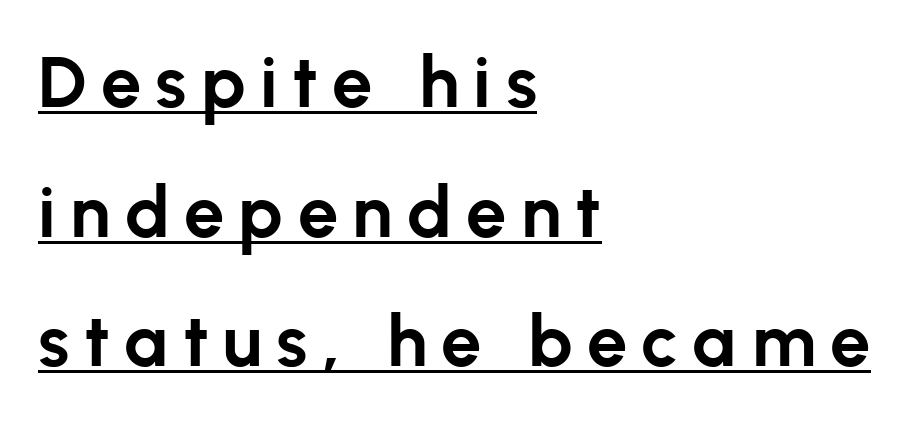
{"serif": "no", "italic": "no", "bold": "yes", "weight": "bold", "width": "normal", "stroke_contrast": "low", "x_height": "medium", "monospaced": "no", "underline": "yes", "align": "left", "line_spacing_ratio": 1.8, "letter_spacing": "wide", "letter_spacing_em": 0.2, "glyph_px": 72}
